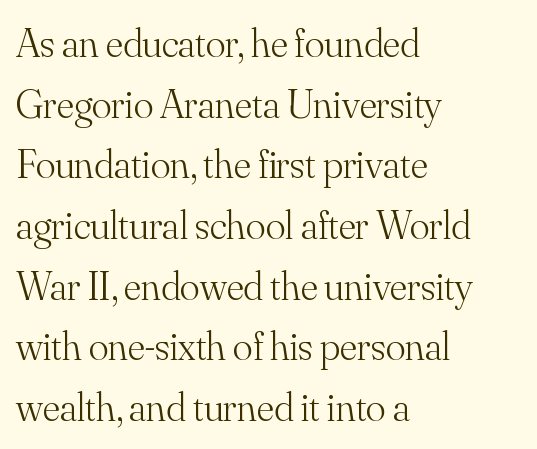
The image shows 41 px light serif type, upright; set left-aligned, normal line spacing (1.48x), normal letter spacing, not underlined; medium stroke contrast and a small x-height.
